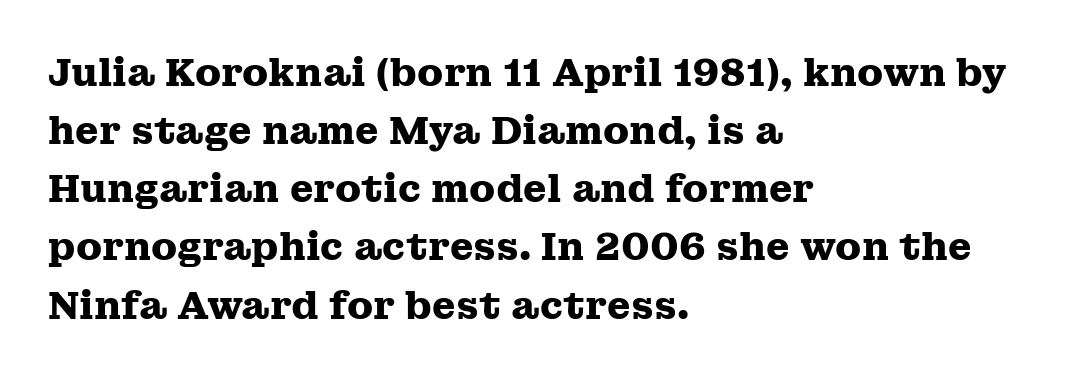
Q: Is the text bold? A: Yes.
Q: Is the text italic (slanted)? A: No, it is upright.
Q: Is the typeface a serif or a sans-serif typeface? A: Serif.
Q: Is the text underlined? A: No.
Q: How is the paragraph aligned? A: Left-aligned.
Q: Is the spacing between letters normal or unusually wide? A: Normal.
Q: Is the spacing between lines tight, normal or loose? A: Normal.
Q: Width (condensed, normal, or wide)? A: Wide.
Q: Stroke contrast? A: Medium.
Q: x-height? A: Medium.
Q: Monospaced? A: No.
